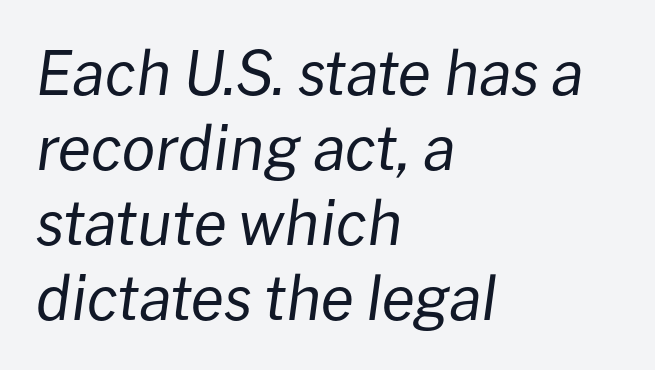
The image shows 60 px regular-weight type, italic (leaning right); set left-aligned, normal line spacing (1.25x), normal letter spacing, not underlined; low stroke contrast and a medium x-height.
